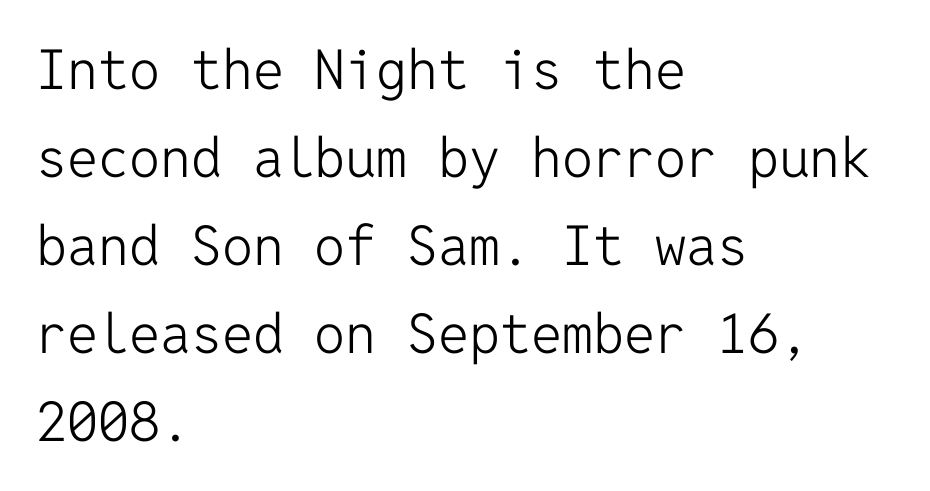
Each word holds together tightly as a unit, with standard inter-letter gaps. The space directly below the letters is spotless. Notice how the stems are strictly vertical — no italics here. The lines are quadded left.
